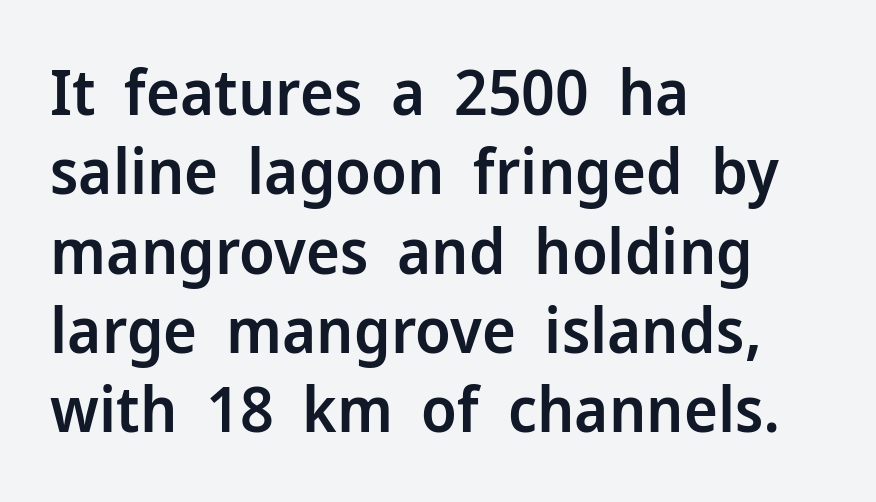
Q: Is the text bold? A: Semi-bold.
Q: Is the text italic (slanted)? A: No, it is upright.
Q: Is the typeface a serif or a sans-serif typeface? A: Sans-serif.
Q: Is the text underlined? A: No.
Q: How is the paragraph aligned? A: Left-aligned.
Q: Is the spacing between letters normal or unusually wide? A: Normal.
Q: Width (condensed, normal, or wide)? A: Normal.
Q: Stroke contrast? A: Low.
Q: x-height? A: Medium.
Q: Monospaced? A: No.
